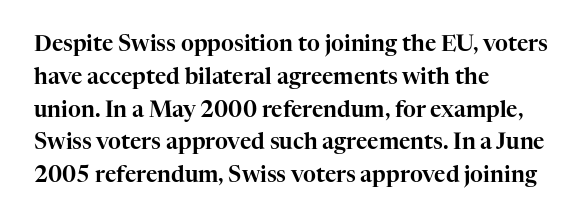
The image shows 22 px text type, upright; set left-aligned, normal line spacing (1.49x), normal letter spacing, not underlined.
